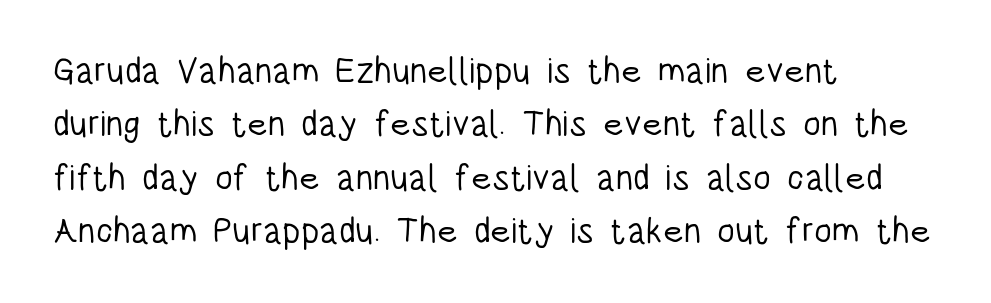
The passage shown is typed in a proportional face where columns would drift. The passage is arranged the way most books set body copy — flush left. The letters sit at their default tracking, neither squeezed nor spread. The space beneath each line is pristine and unruled. Leading matches the norm, producing a regular column. The cut favours lightness, reaching ordinary text weight at its darkest.
